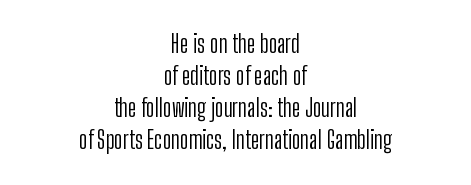
Q: Is the text bold? A: No.
Q: Is the text italic (slanted)? A: No, it is upright.
Q: Is the text underlined? A: No.
Q: How is the paragraph aligned? A: Centered.
Q: Is the spacing between letters normal or unusually wide? A: Normal.
Q: Is the spacing between lines tight, normal or loose? A: Normal.
